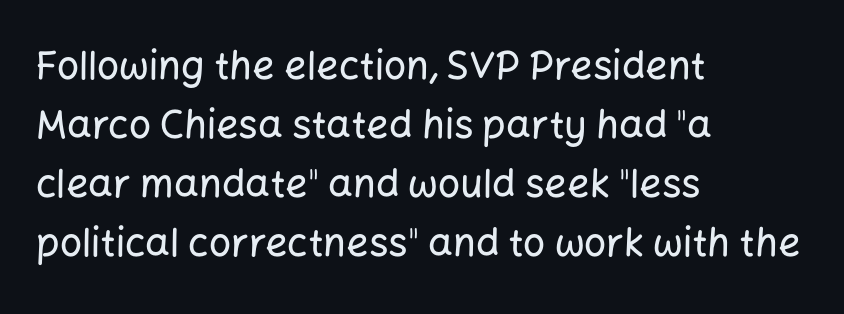
Glyph-to-glyph distance matches everyday printed text. The ragged edge is on the right, which tells us the setting is flush left. If you drew a line through each stem, it would be perfectly vertical. Serif or sans? Sans — the stroke terminals are bare. Here the designer chose a conventional face with non-uniform glyph widths.
